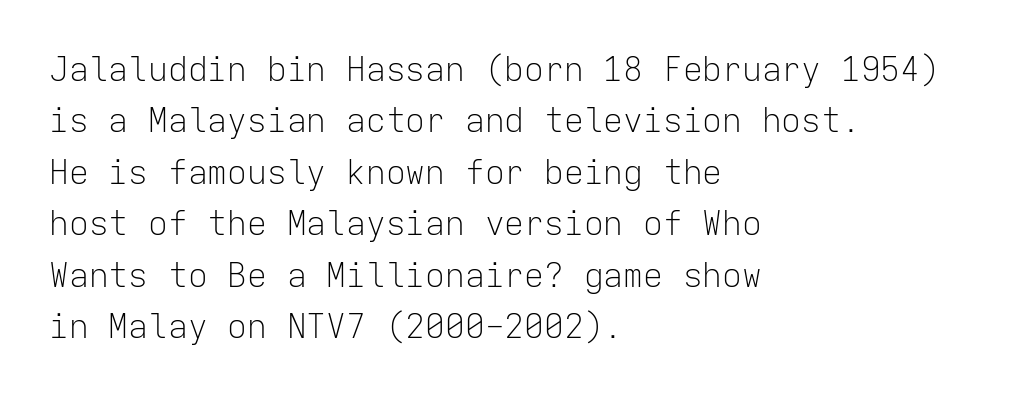
The image shows 33 px light sans-serif type, upright, monospaced; set left-aligned, normal line spacing (1.56x), normal letter spacing, not underlined; low stroke contrast and a medium x-height.
